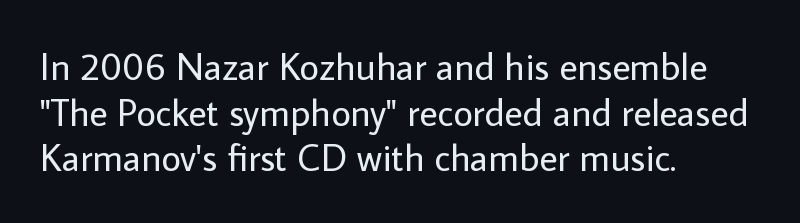
{"serif": "no", "italic": "no", "bold": "no", "weight": "regular", "width": "normal", "stroke_contrast": "low", "x_height": "medium", "monospaced": "no", "underline": "no", "align": "left", "line_spacing_ratio": 1.2, "letter_spacing": "normal", "letter_spacing_em": 0.0, "glyph_px": 38}
